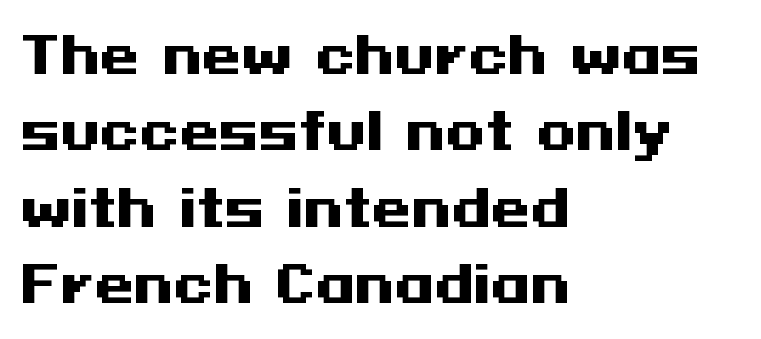
{"serif": "no", "italic": "no", "bold": "yes", "weight": "heavy", "width": "wide", "stroke_contrast": "medium", "x_height": "medium", "underline": "no", "align": "left", "line_spacing": "normal", "line_spacing_ratio": 1.5, "letter_spacing": "normal", "letter_spacing_em": 0.0, "glyph_px": 51}
